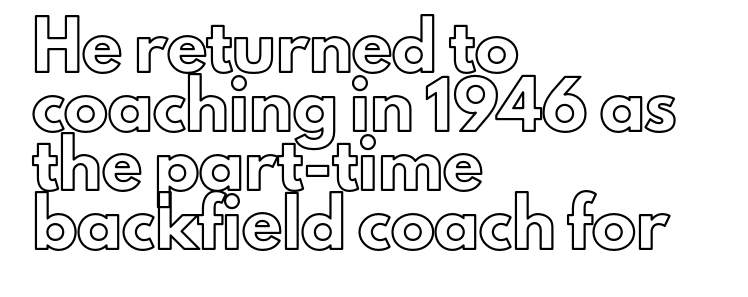
Q: Is the text italic (slanted)? A: No, it is upright.
Q: Is the text underlined? A: No.
Q: How is the paragraph aligned? A: Left-aligned.
Q: Is the spacing between letters normal or unusually wide? A: Normal.
Q: Is the spacing between lines tight, normal or loose? A: Normal.
Q: Width (condensed, normal, or wide)? A: Normal.
Q: x-height? A: Small.
Q: Monospaced? A: No.
